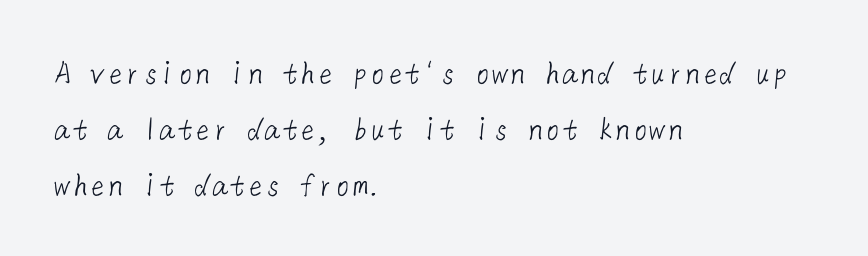
The image shows 35 px light sans-serif type; set left-aligned, normal line spacing (1.6x), normal letter spacing, not underlined; low stroke contrast and a medium x-height.
